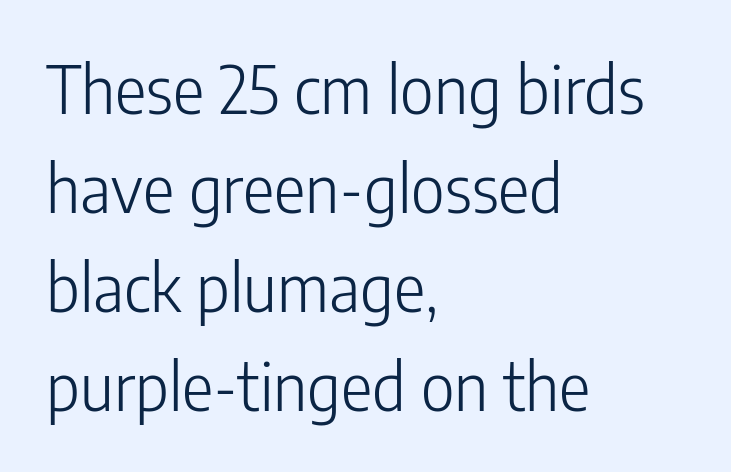
The image shows 66 px light, condensed sans-serif type, upright; set left-aligned, normal line spacing (1.5x), normal letter spacing, not underlined; low stroke contrast and a medium x-height.
